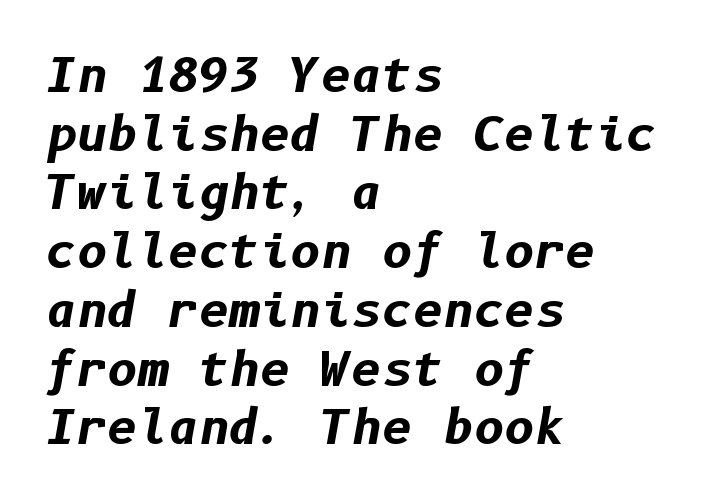
Quick note: italic. Standard letterfit; no display-style spreading of the glyphs. These lines carry a lot of weight — the face is fully bold. If you drew a ruler down the left edge, every line would touch it.
